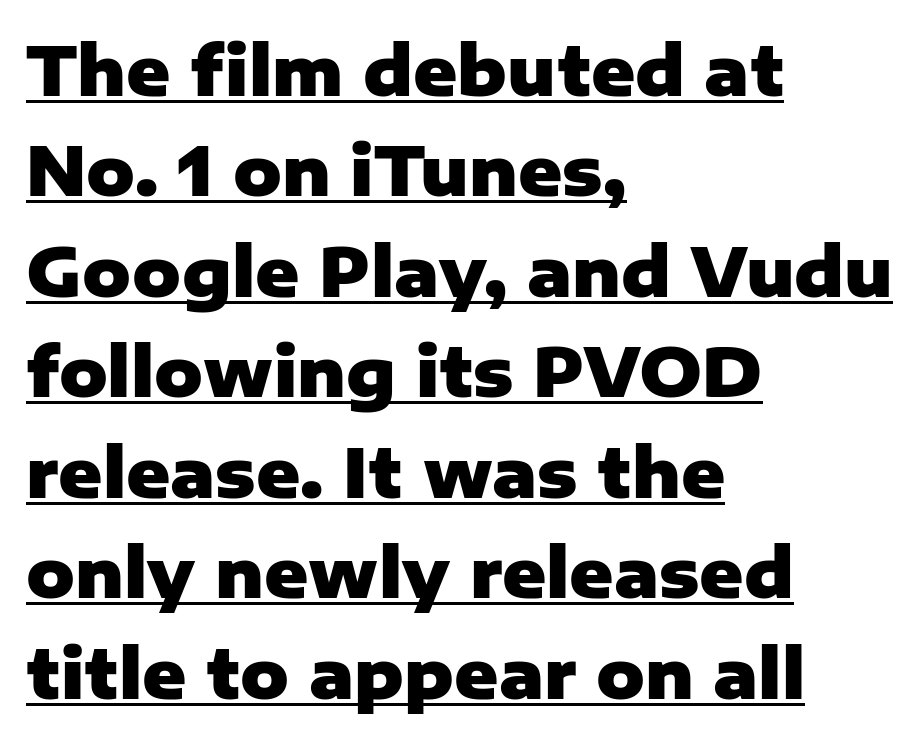
Q: Is the text bold? A: Yes.
Q: Is the text italic (slanted)? A: No, it is upright.
Q: Is the typeface a serif or a sans-serif typeface? A: Sans-serif.
Q: Is the text underlined? A: Yes.
Q: How is the paragraph aligned? A: Left-aligned.
Q: Is the spacing between letters normal or unusually wide? A: Normal.
Q: Is the spacing between lines tight, normal or loose? A: Normal.
Q: Width (condensed, normal, or wide)? A: Normal.
Q: Stroke contrast? A: Low.
Q: x-height? A: Medium.
Q: Monospaced? A: No.
